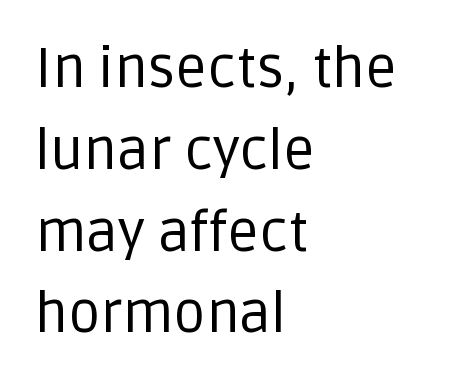
Q: Is the text bold? A: No.
Q: Is the text italic (slanted)? A: No, it is upright.
Q: Is the typeface a serif or a sans-serif typeface? A: Sans-serif.
Q: Is the text underlined? A: No.
Q: How is the paragraph aligned? A: Left-aligned.
Q: Is the spacing between letters normal or unusually wide? A: Normal.
Q: Is the spacing between lines tight, normal or loose? A: Normal.
Q: Width (condensed, normal, or wide)? A: Normal.
Q: Stroke contrast? A: Low.
Q: x-height? A: Large.
Q: Monospaced? A: No.
